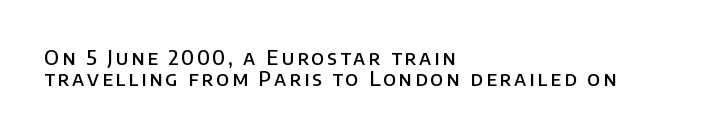
Each line starts at the same left margin while the right side varies. The foot of each line stays bare and open. The specimen reads as upright at a glance. The designer dialed line spacing down below the default.
